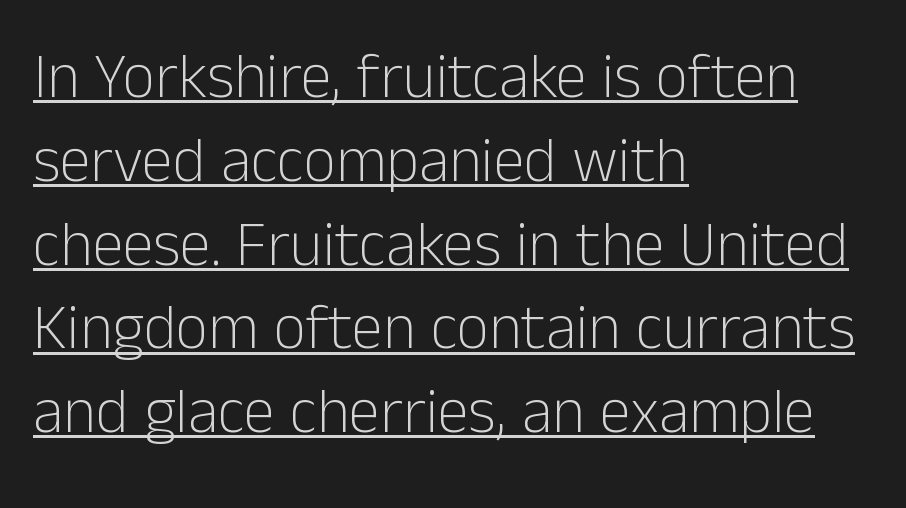
The image shows 63 px light sans-serif type, upright; set left-aligned, normal line spacing (1.33x), normal letter spacing, underlined; low stroke contrast and a medium x-height.
